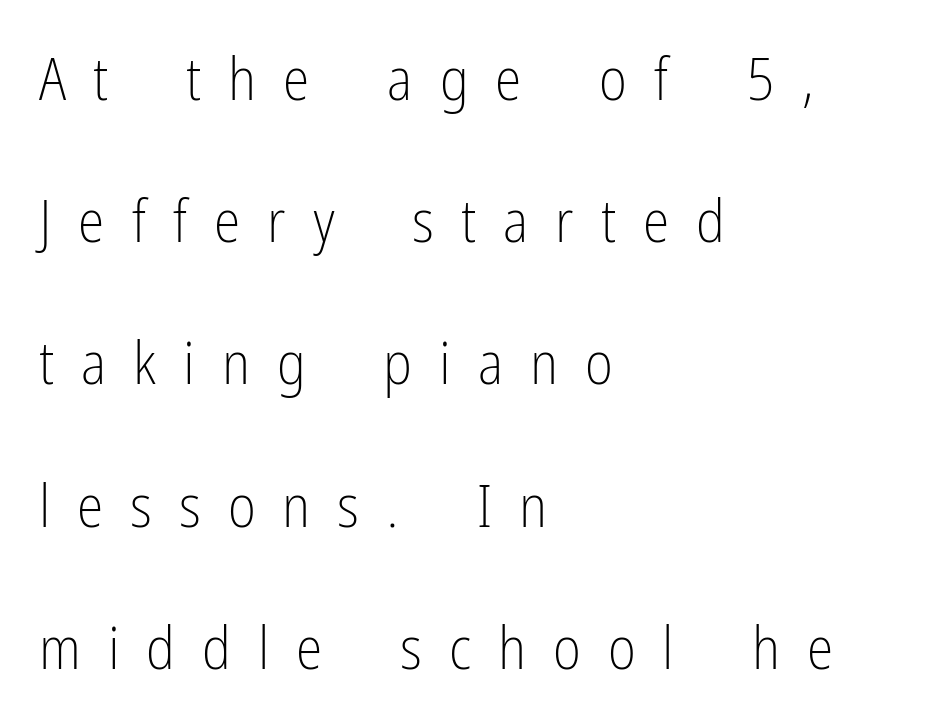
{"serif": "no", "italic": "no", "bold": "no", "weight": "light", "width": "condensed", "stroke_contrast": "low", "x_height": "medium", "monospaced": "no", "underline": "no", "align": "left", "line_spacing": "loose", "line_spacing_ratio": 2.37, "letter_spacing": "wide", "letter_spacing_em": 0.45, "glyph_px": 60}
